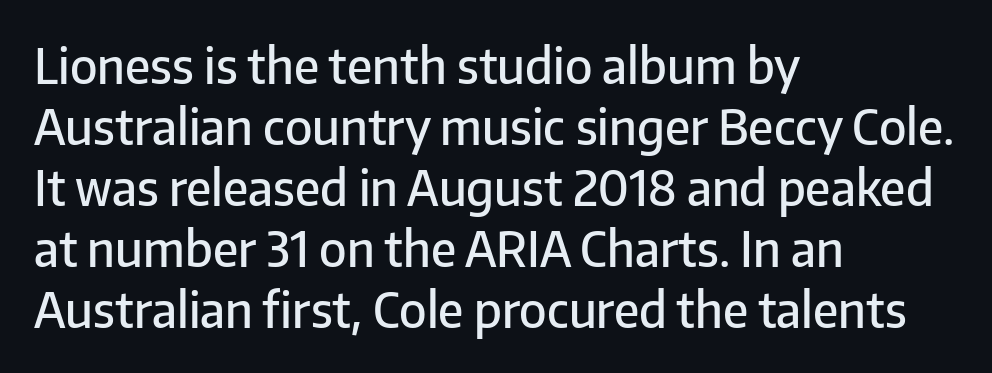
Does the type have serifs? No, each stem ends abruptly. The line-height multiplier appears to be the usual default. Each line starts at the same left margin while the right side varies. Does extra space separate the letters? No, they use regular spacing. A fair bit of extra ink — the face is semibold, not bold. A roman cut, with each character standing at attention.
